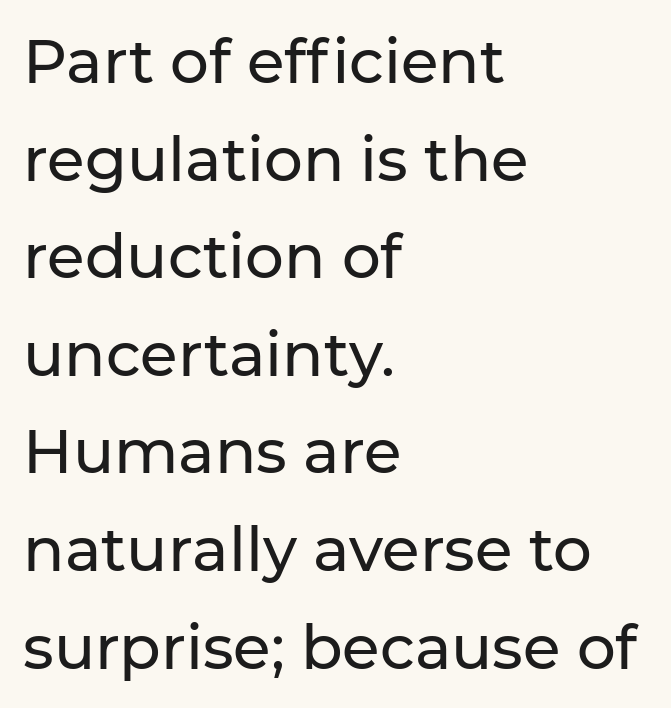
Normally led — the rows are evenly, conventionally spaced. The letters sit at their default tracking, neither squeezed nor spread. The zone under the glyphs is completely vacant. The lines in this sample share a left origin and differ only in where they stop. The passage shown is typed in a proportional face where columns would drift. Tall strokes in this sample are plumb rather than angled.
